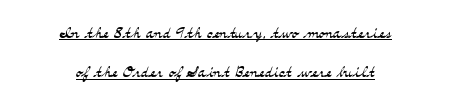
{"bold": "no", "underline": "yes", "align": "center", "line_spacing_ratio": 1.78, "letter_spacing": "normal", "letter_spacing_em": 0.0, "glyph_px": 22}
